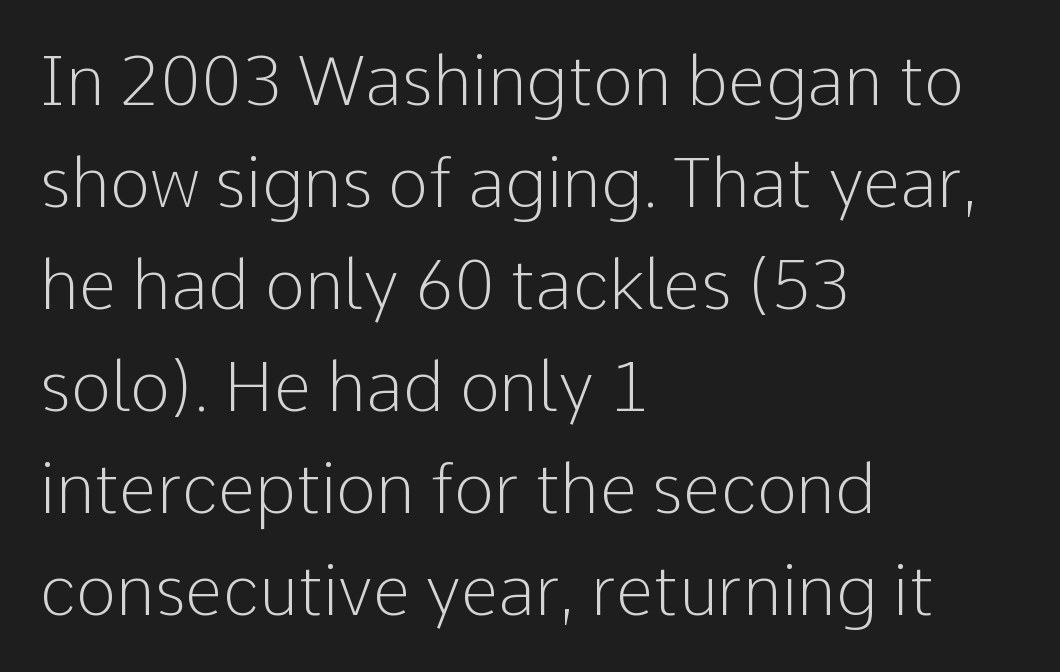
Serif or sans? Sans — the stroke terminals are bare. What's the leading like? Ordinary, nothing unusual. Anything drawn beneath the words? Only blank space. Italic? Not at all — the glyphs are vertical. Horizontally, the lines are justified to the leading edge only. The font sits on the lighter half of the weight spectrum, regular included.
